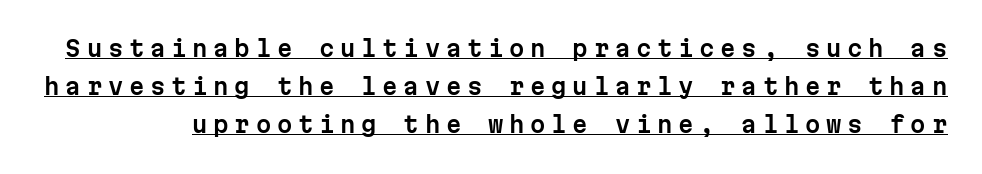
The image shows 22 px text type, upright; set line spacing 1.73x, unusually wide letter spacing (+0.26 em), underlined.
